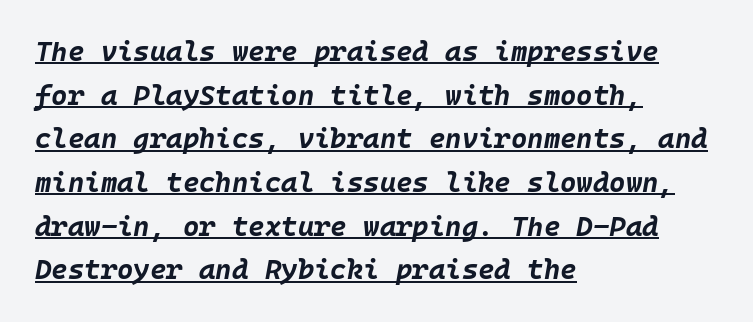
The image shows 28 px bold type, italic (leaning right); set left-aligned, normal line spacing (1.56x), normal letter spacing, underlined; low stroke contrast and a large x-height.
